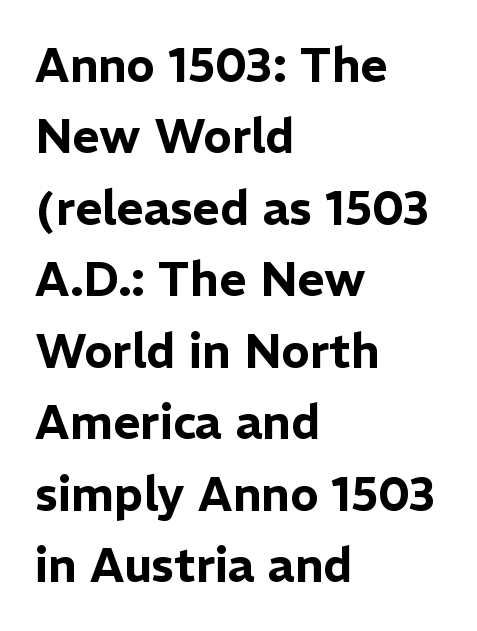
Q: Is the text italic (slanted)? A: No, it is upright.
Q: Is the typeface a serif or a sans-serif typeface? A: Sans-serif.
Q: Is the text underlined? A: No.
Q: How is the paragraph aligned? A: Left-aligned.
Q: Is the spacing between letters normal or unusually wide? A: Normal.
Q: Is the spacing between lines tight, normal or loose? A: Normal.
Q: Width (condensed, normal, or wide)? A: Normal.
Q: Stroke contrast? A: Low.
Q: x-height? A: Medium.
Q: Monospaced? A: No.
